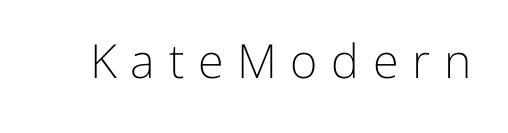
Q: Is the text bold? A: No.
Q: Is the text italic (slanted)? A: No, it is upright.
Q: Is the typeface a serif or a sans-serif typeface? A: Sans-serif.
Q: Is the text underlined? A: No.
Q: Is the spacing between letters normal or unusually wide? A: Unusually wide.
Q: Width (condensed, normal, or wide)? A: Normal.
Q: Stroke contrast? A: Low.
Q: x-height? A: Medium.
Q: Monospaced? A: No.
